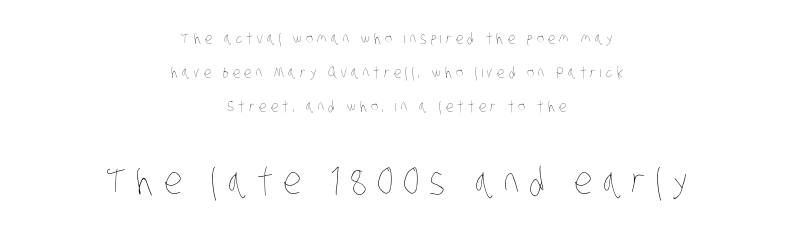
Two sizes are in play, and the larger belongs to the second block. Quick note: underline off. The whitespace from short lines is split evenly between both sides. Vertically, the passage feels expansive, rows floating well apart.
